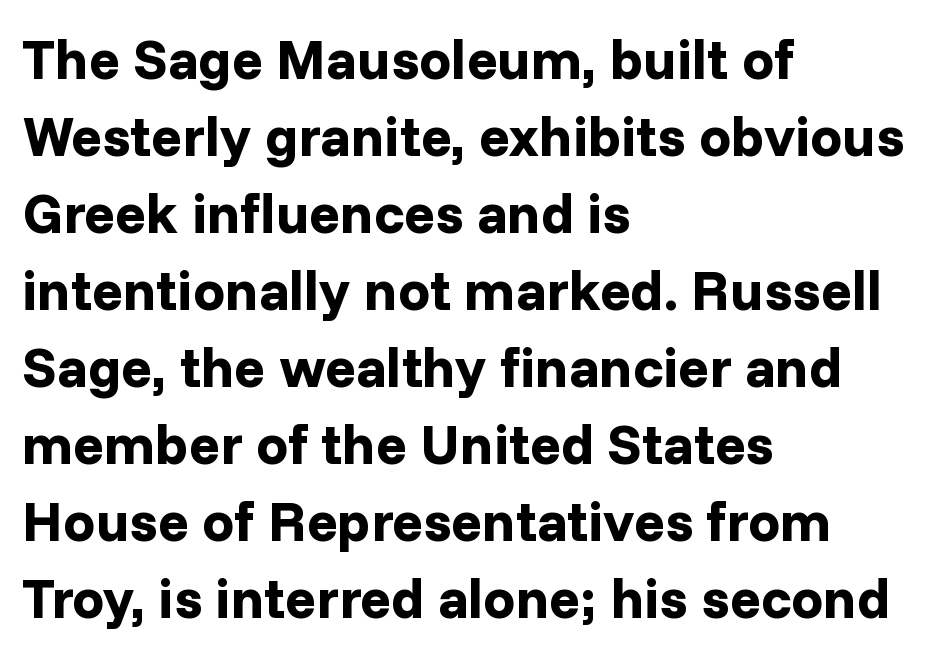
The image shows 57 px bold sans-serif type, upright; set left-aligned, normal line spacing (1.35x), normal letter spacing, not underlined; low stroke contrast and a medium x-height.
